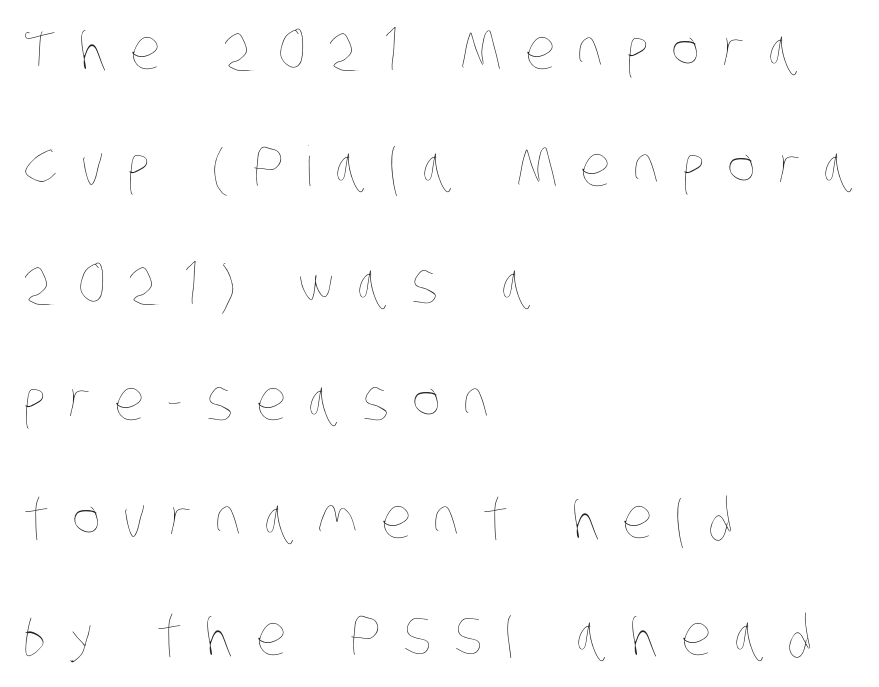
{"bold": "no", "weight": "thin", "width": "condensed", "stroke_contrast": "low", "x_height": "large", "monospaced": "no", "underline": "no", "align": "left", "line_spacing": "loose", "line_spacing_ratio": 2.13, "letter_spacing": "wide", "letter_spacing_em": 0.41, "glyph_px": 55}
